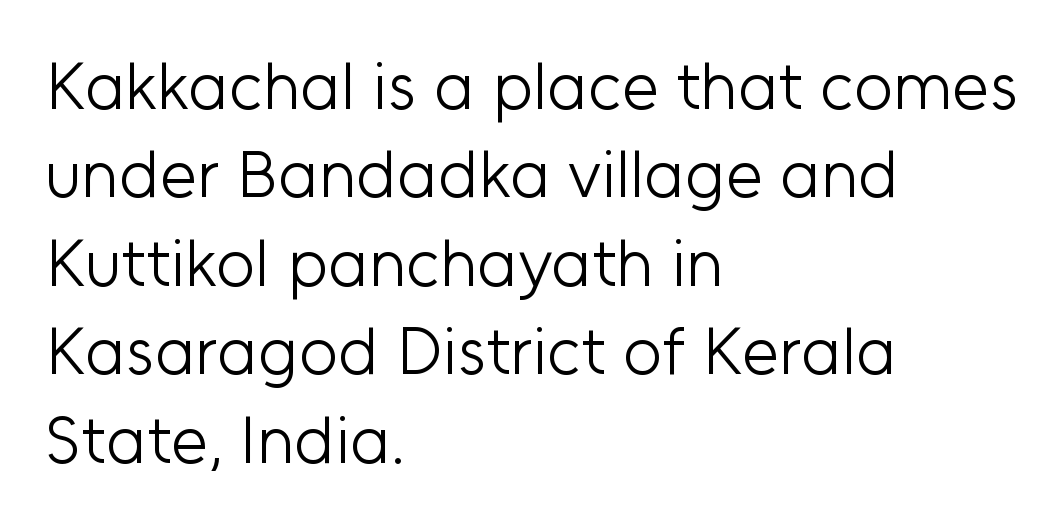
{"serif": "no", "italic": "no", "bold": "no", "weight": "light", "width": "normal", "stroke_contrast": "low", "x_height": "medium", "monospaced": "no", "underline": "no", "align": "left", "line_spacing": "normal", "line_spacing_ratio": 1.32, "letter_spacing": "normal", "letter_spacing_em": 0.0, "glyph_px": 67}
